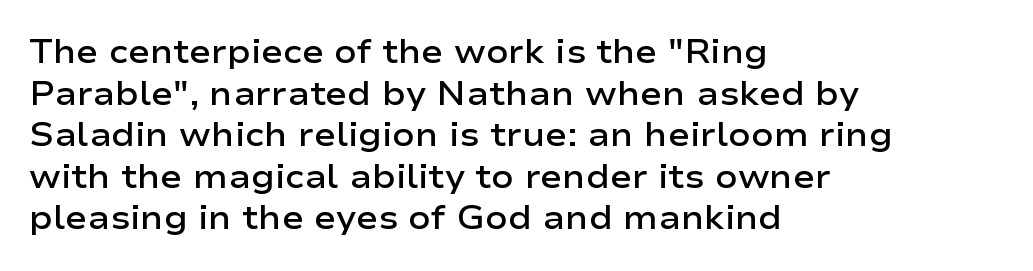
The block of text has a typical density, with ordinary space between rows. Students, this is semibold: more ink than regular, less than bold. Short note: letters normally spaced. Ordinary non-slanted type is in use. A typesetter would call this proportional, since set widths differ per character.
